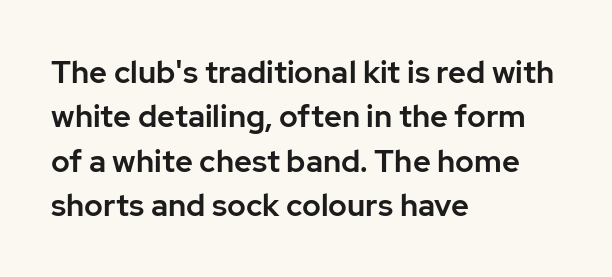
Is the letter spacing exaggerated? No — it looks like the ordinary default. The glyphs are unaccompanied by any horizontal stroke below them. Characters remain perfectly vertical along every line. How would I describe the line gaps? Plain and ordinary.
